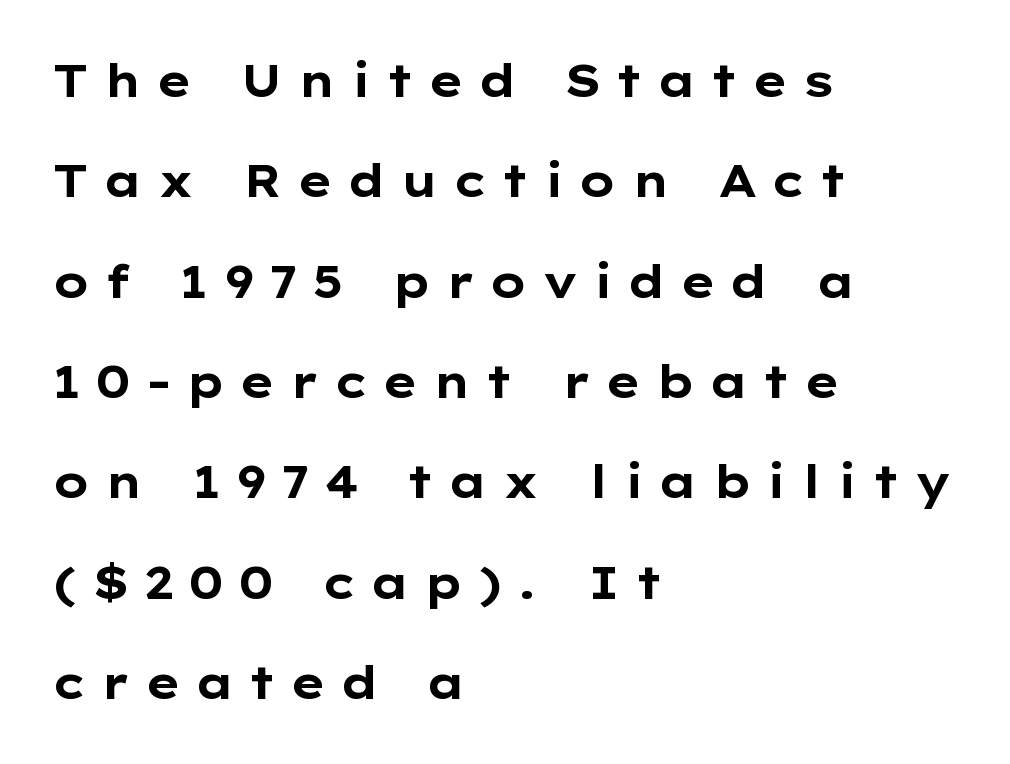
Q: Is the text bold? A: Yes.
Q: Is the text italic (slanted)? A: No, it is upright.
Q: Is the typeface a serif or a sans-serif typeface? A: Sans-serif.
Q: Is the text underlined? A: No.
Q: How is the paragraph aligned? A: Left-aligned.
Q: Is the spacing between letters normal or unusually wide? A: Unusually wide.
Q: Is the spacing between lines tight, normal or loose? A: Loose.
Q: Width (condensed, normal, or wide)? A: Wide.
Q: Stroke contrast? A: Low.
Q: x-height? A: Medium.
Q: Monospaced? A: No.
